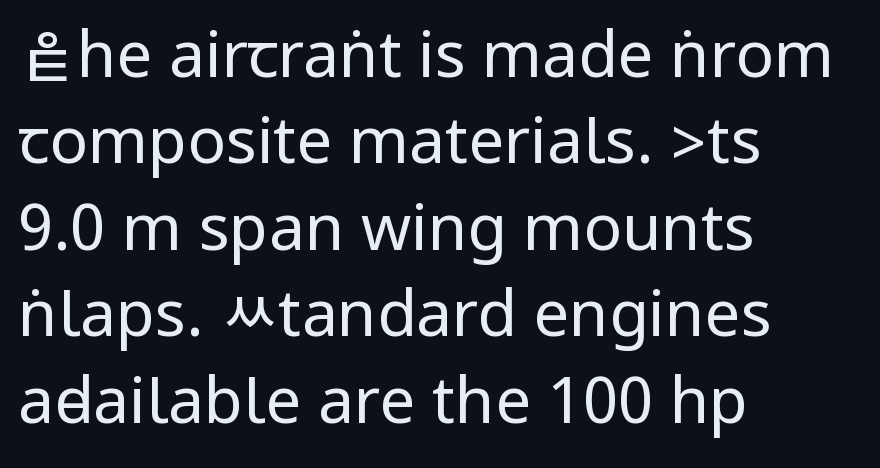
A typesetter would mark this as roman, not italic. This sample keeps an unexceptional amount of space between lines. The glyphs in this specimen are sans serif. No letter is thick-stroked: the sample isn't bold.
